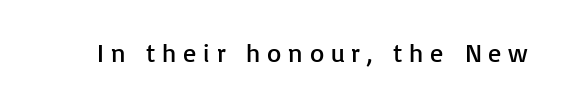
{"italic": "no", "bold": "no", "underline": "no", "letter_spacing": "wide", "letter_spacing_em": 0.26, "glyph_px": 26}
